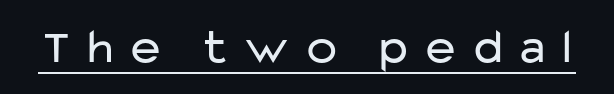
Q: Is the text bold? A: No.
Q: Is the text italic (slanted)? A: No, it is upright.
Q: Is the typeface a serif or a sans-serif typeface? A: Sans-serif.
Q: Is the text underlined? A: Yes.
Q: Width (condensed, normal, or wide)? A: Wide.
Q: Stroke contrast? A: Low.
Q: x-height? A: Medium.
Q: Monospaced? A: No.
